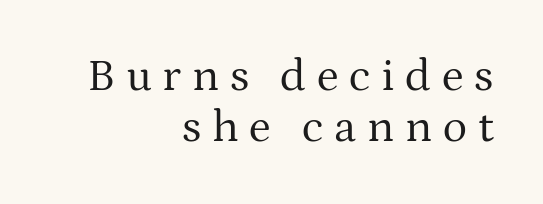
Q: Is the text bold? A: No.
Q: Is the text italic (slanted)? A: No, it is upright.
Q: Is the typeface a serif or a sans-serif typeface? A: Serif.
Q: Is the text underlined? A: No.
Q: How is the paragraph aligned? A: Right-aligned.
Q: Is the spacing between letters normal or unusually wide? A: Unusually wide.
Q: Is the spacing between lines tight, normal or loose? A: Tight.
Q: Width (condensed, normal, or wide)? A: Normal.
Q: Stroke contrast? A: Medium.
Q: x-height? A: Medium.
Q: Monospaced? A: No.
